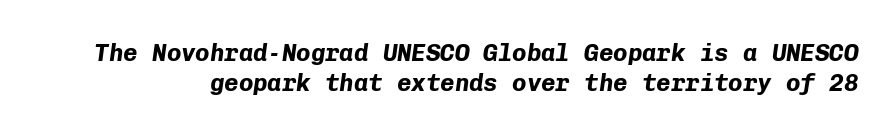
{"italic": "yes", "lean": "right", "slant_degrees": 8, "bold": "yes", "underline": "no", "line_spacing_ratio": 1.24, "letter_spacing": "normal", "letter_spacing_em": 0.0, "glyph_px": 24}
